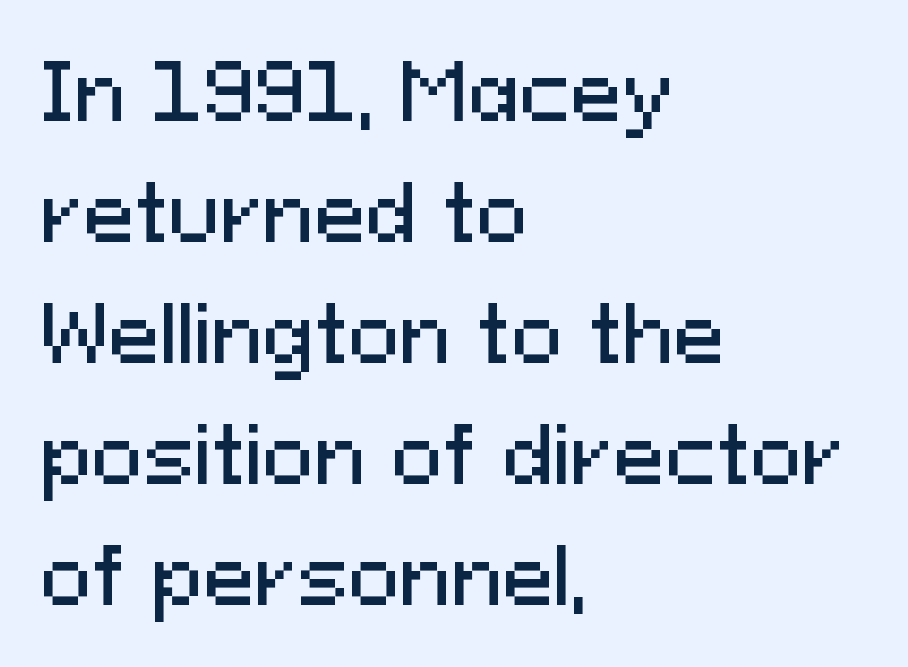
No feet cap the strokes, marking this as sans-serif type. Think of a printed novel: that variable character pitch is what you see here. Which margin do the lines hug? The left one — the right edge is uneven. Rule under the text: the space is simply empty. In terms of letterspacing, this is plain default setting. This sample uses an upright cut, with every glyph sitting square on the baseline.
